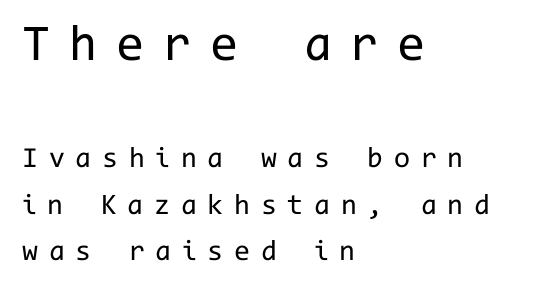
Quick note: not italic, upright. The foot of each line stays bare and open. What kind of face is this? One without serifs — a sans. Glyph-to-glyph distance is far greater than everyday printed text.
